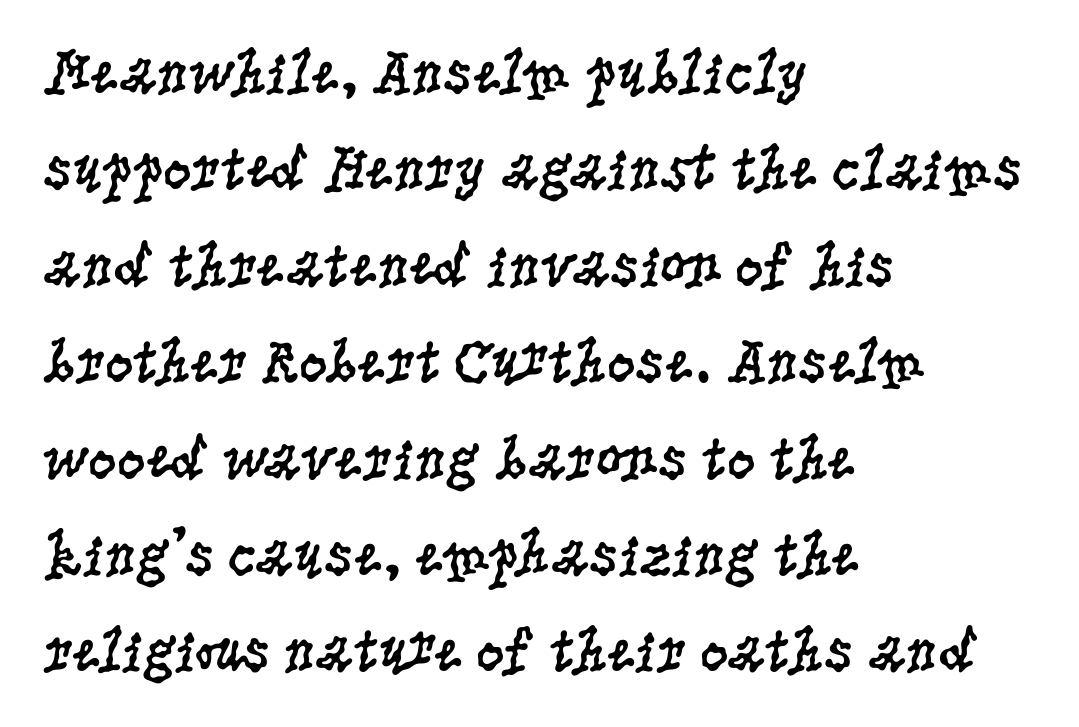
{"serif": "yes", "bold": "no", "weight": "regular", "width": "condensed", "stroke_contrast": "low", "x_height": "large", "monospaced": "no", "underline": "no", "align": "left", "line_spacing": "normal", "line_spacing_ratio": 1.53, "letter_spacing": "normal", "letter_spacing_em": 0.0, "glyph_px": 63}
